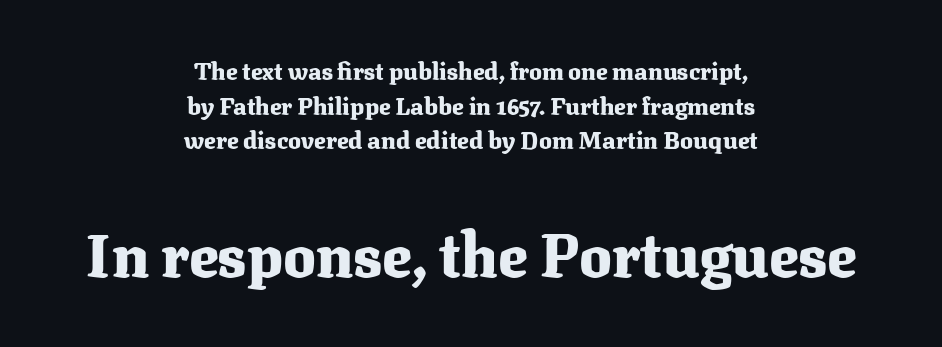
The image shows 61 px heavy serif type, upright; set centered, normal line spacing (1.44x), normal letter spacing, not underlined; the second (bottom) block is 2.54x larger; medium stroke contrast and a medium x-height.
